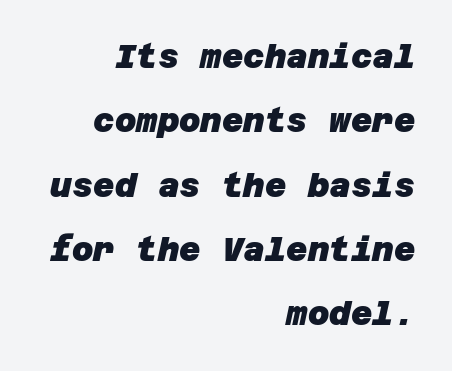
The face used here is rendered with its standard letterfit. Plain, unruled lines of type. If you measured baseline to baseline, you'd find a long distance. A student would call this right alignment; a typographer would say flush right, rag left.
